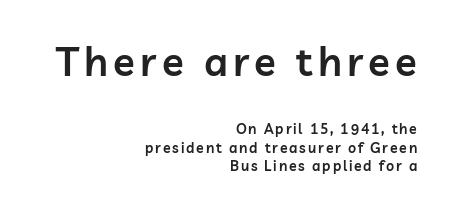
The letters carry no serifs — their stems end cleanly without finishing strokes. Think of a printed novel: that variable character pitch is what you see here. The type sits square on the baseline with zero lean. The ragged edge is on the left, which tells us the setting is flush right. Compared with typical paragraphs, the rows here are spaced about the same. Anything drawn beneath the words? Only blank space.
